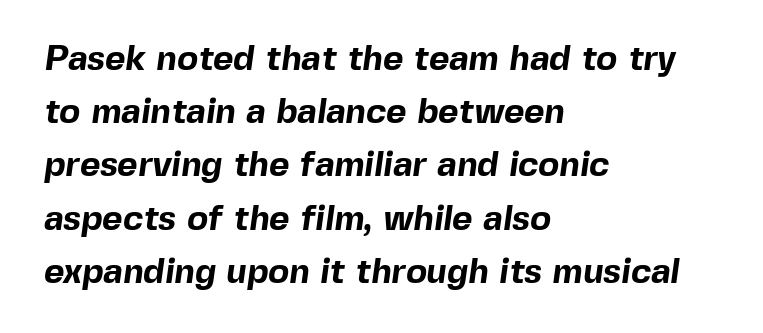
Q: Is the text bold? A: Yes.
Q: Is the typeface a serif or a sans-serif typeface? A: Sans-serif.
Q: Is the text underlined? A: No.
Q: How is the paragraph aligned? A: Left-aligned.
Q: Is the spacing between letters normal or unusually wide? A: Normal.
Q: Is the spacing between lines tight, normal or loose? A: Normal.
Q: Width (condensed, normal, or wide)? A: Normal.
Q: x-height? A: Medium.
Q: Monospaced? A: No.
